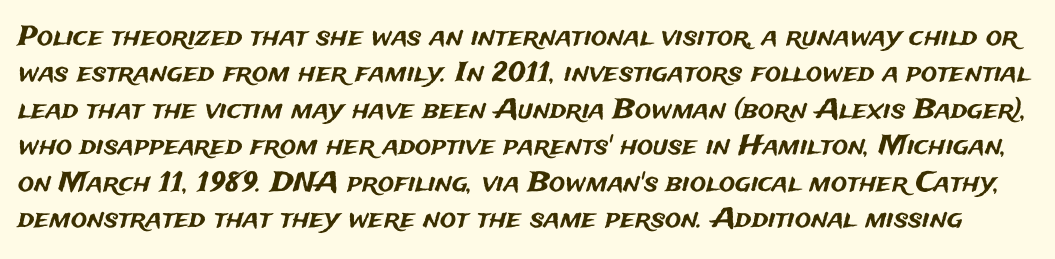
The image shows 27 px text type; set normal line spacing (1.35x), normal letter spacing, not underlined.
